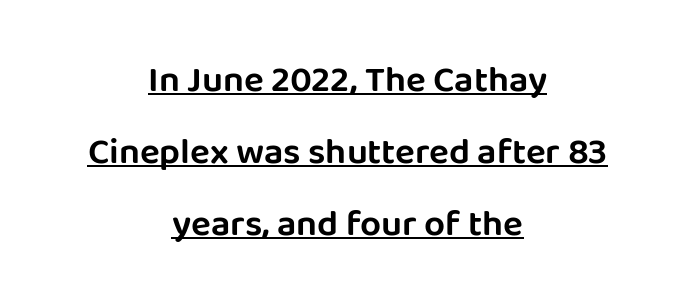
The image shows 37 px sans-serif type, upright; set centered, loose line spacing (1.95x), normal letter spacing, underlined; low stroke contrast and a large x-height.
